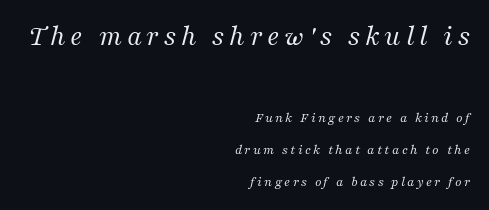
The image shows 29 px regular-weight serif type, italic (leaning right); set right-aligned, loose line spacing (2.29x), not underlined; the first (top) block is 2.07x larger; medium stroke contrast and a medium x-height.
